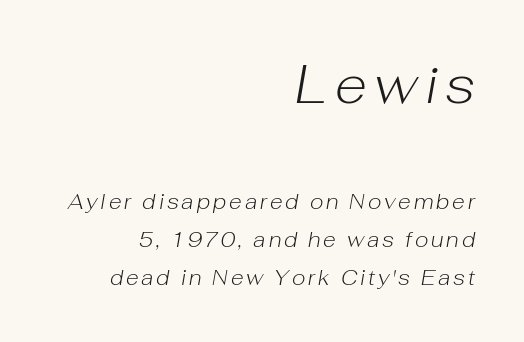
The image shows 53 px light type, italic (leaning right); set right-aligned, line spacing 1.81x, not underlined; the first (top) block is 2.52x larger; low stroke contrast and a medium x-height.
